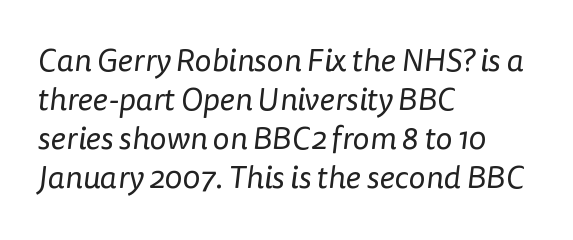
Q: Is the text bold? A: No.
Q: Is the typeface a serif or a sans-serif typeface? A: Sans-serif.
Q: Is the text underlined? A: No.
Q: How is the paragraph aligned? A: Left-aligned.
Q: Is the spacing between letters normal or unusually wide? A: Normal.
Q: Width (condensed, normal, or wide)? A: Normal.
Q: Stroke contrast? A: Low.
Q: x-height? A: Medium.
Q: Monospaced? A: No.
